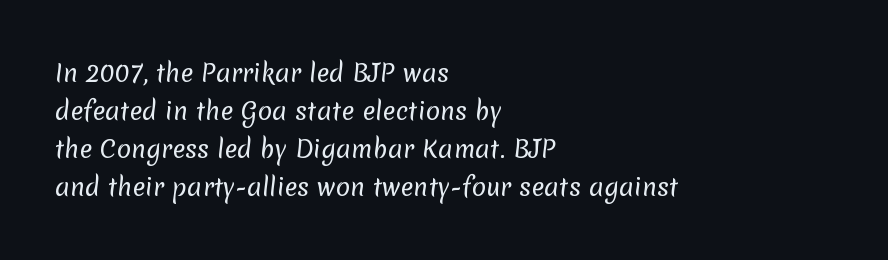
{"bold": "no", "underline": "no", "align": "left", "line_spacing": "normal", "line_spacing_ratio": 1.58, "letter_spacing": "normal", "letter_spacing_em": 0.0, "glyph_px": 24}
